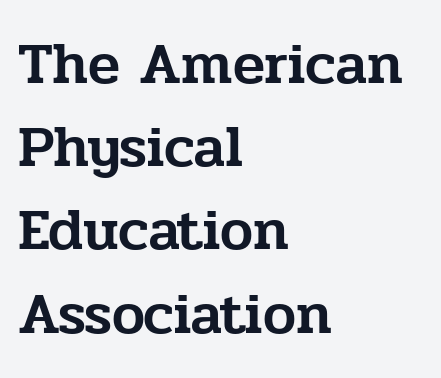
{"serif": "yes", "italic": "no", "width": "normal", "stroke_contrast": "low", "x_height": "medium", "monospaced": "no", "underline": "no", "align": "left", "line_spacing": "normal", "line_spacing_ratio": 1.41, "letter_spacing": "normal", "letter_spacing_em": 0.0, "glyph_px": 59}
